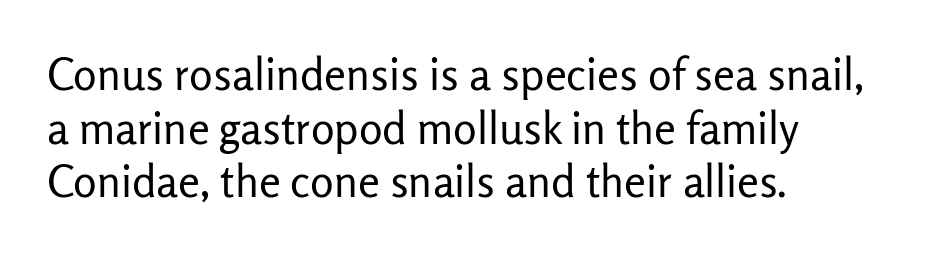
The image shows 44 px regular-weight sans-serif type, upright; set left-aligned, line spacing 1.22x, normal letter spacing, not underlined; low stroke contrast and a medium x-height.
